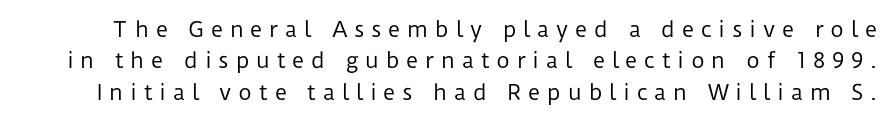
{"italic": "no", "bold": "no", "underline": "no", "line_spacing": "normal", "line_spacing_ratio": 1.5, "letter_spacing": "wide", "letter_spacing_em": 0.32, "glyph_px": 21}
